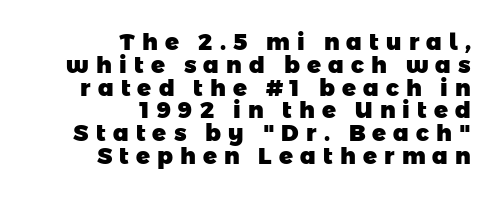
Q: Is the text bold? A: Yes.
Q: Is the text underlined? A: No.
Q: How is the paragraph aligned? A: Right-aligned.
Q: Is the spacing between letters normal or unusually wide? A: Unusually wide.
Q: Is the spacing between lines tight, normal or loose? A: Tight.
